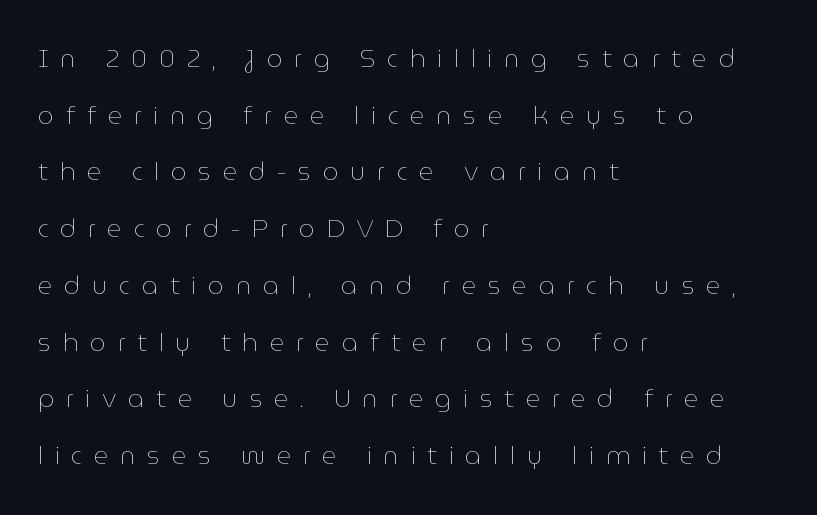
{"italic": "no", "bold": "no", "underline": "no", "align": "left", "line_spacing": "loose", "line_spacing_ratio": 2.27, "letter_spacing": "wide", "letter_spacing_em": 0.47, "glyph_px": 25}
